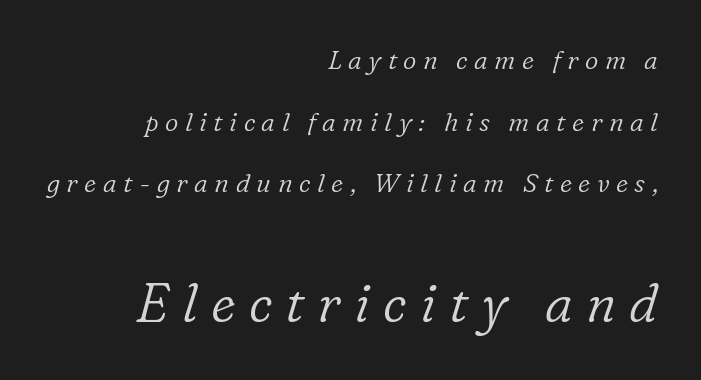
Think standard paragraph weight, or any step lighter than that. Think of a printed novel: that variable character pitch is what you see here. Reading down the block, your eye finds every line finishing at a fixed right position. If you drew a line through each stem, it would be angled. This sample trades compactness for vertical openness between lines.
